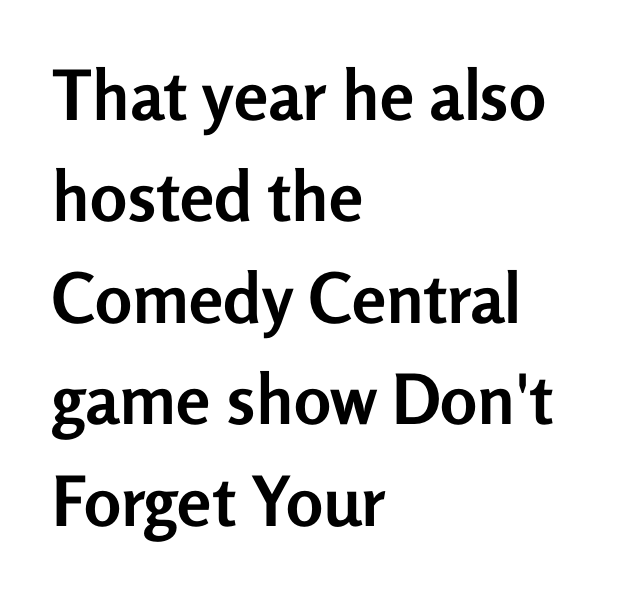
{"serif": "no", "italic": "no", "bold": "yes", "weight": "semibold", "width": "normal", "stroke_contrast": "low", "x_height": "medium", "monospaced": "no", "underline": "no", "align": "left", "line_spacing": "normal", "line_spacing_ratio": 1.47, "letter_spacing": "normal", "letter_spacing_em": 0.0, "glyph_px": 69}
